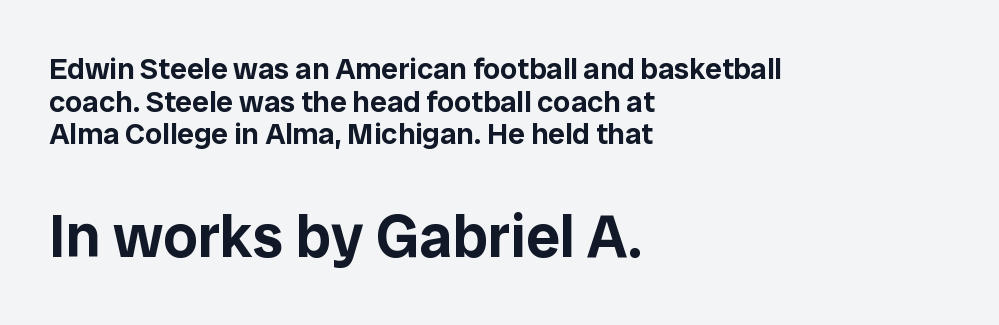
The image shows 61 px sans-serif type, upright; set left-aligned, tight line spacing (1.09x), normal letter spacing, not underlined; the second (bottom) block is 2.03x larger; low stroke contrast and a medium x-height.
